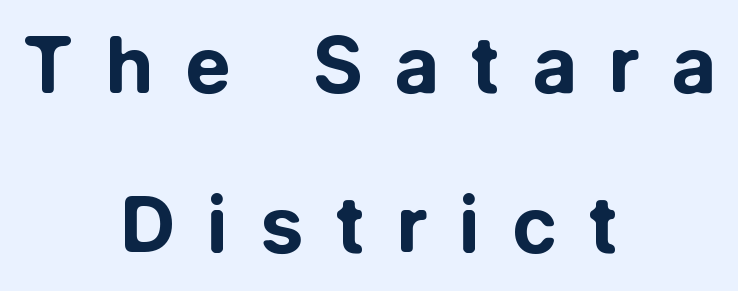
{"serif": "no", "italic": "no", "bold": "yes", "weight": "bold", "width": "normal", "stroke_contrast": "low", "x_height": "medium", "monospaced": "no", "underline": "no", "align": "center", "line_spacing": "loose", "line_spacing_ratio": 2.08, "letter_spacing": "wide", "letter_spacing_em": 0.41, "glyph_px": 77}
